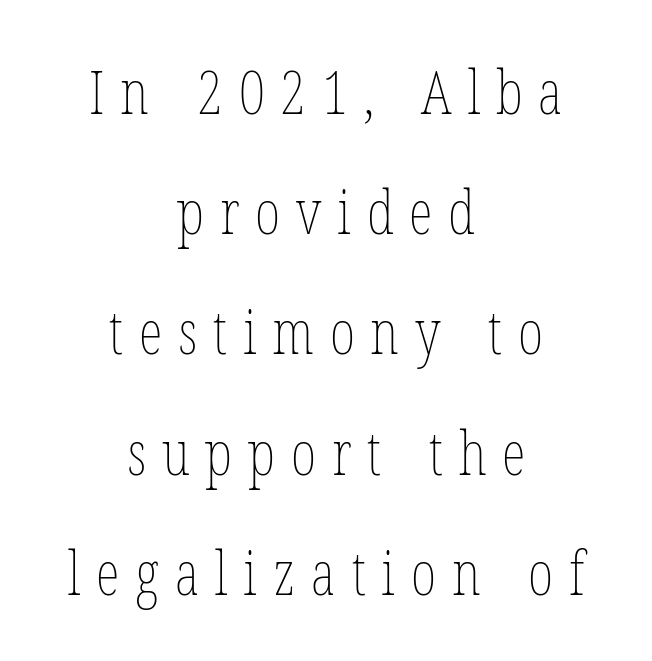
The image shows 61 px thin, condensed type, upright; set centered, loose line spacing (1.97x), unusually wide letter spacing (+0.26 em), not underlined; low stroke contrast and a medium x-height.
